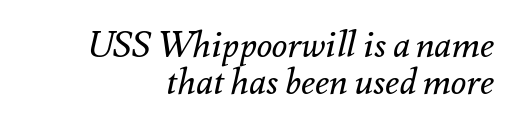
Q: Is the text bold? A: No.
Q: Is the text italic (slanted)? A: Yes, it leans right by about 12 degrees.
Q: Is the text underlined? A: No.
Q: How is the paragraph aligned? A: Right-aligned.
Q: Is the spacing between letters normal or unusually wide? A: Normal.
Q: Is the spacing between lines tight, normal or loose? A: Tight.
Q: Width (condensed, normal, or wide)? A: Normal.
Q: Stroke contrast? A: Medium.
Q: x-height? A: Small.
Q: Monospaced? A: No.
